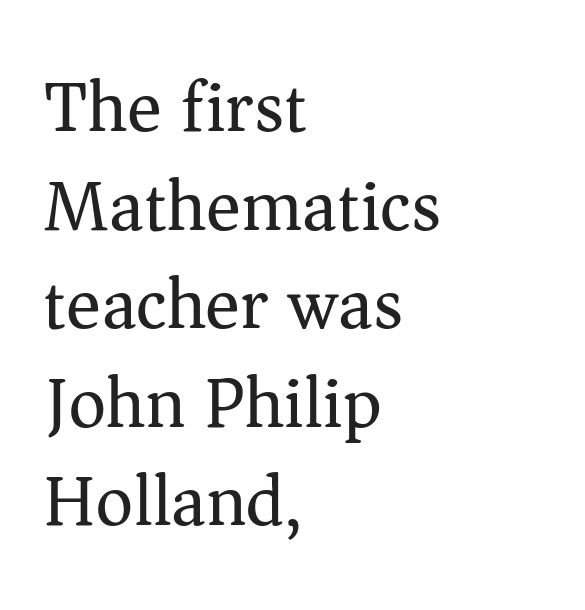
{"serif": "yes", "italic": "no", "bold": "no", "weight": "regular", "width": "normal", "stroke_contrast": "medium", "x_height": "medium", "monospaced": "no", "underline": "no", "align": "left", "line_spacing": "normal", "line_spacing_ratio": 1.35, "letter_spacing": "normal", "letter_spacing_em": 0.0, "glyph_px": 73}
